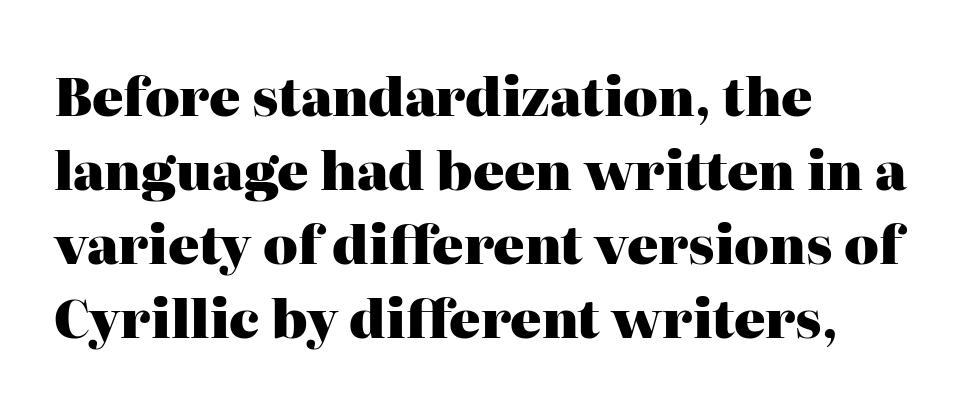
{"serif": "yes", "italic": "no", "bold": "yes", "weight": "heavy", "width": "normal", "stroke_contrast": "high", "x_height": "medium", "monospaced": "no", "underline": "no", "align": "left", "line_spacing": "normal", "line_spacing_ratio": 1.42, "letter_spacing": "normal", "letter_spacing_em": 0.0, "glyph_px": 52}
